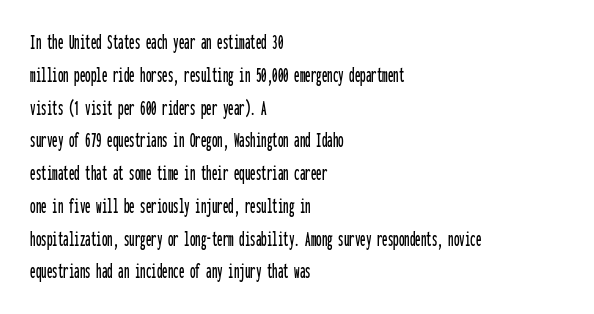
{"italic": "no", "underline": "no", "align": "left", "line_spacing": "normal", "line_spacing_ratio": 1.49, "letter_spacing": "normal", "letter_spacing_em": 0.0, "glyph_px": 22}
